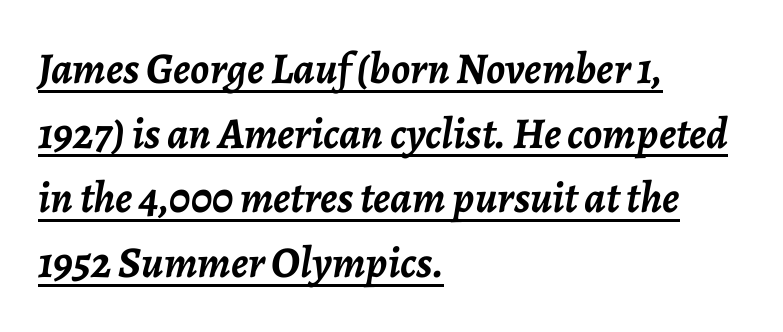
{"italic": "yes", "lean": "right", "slant_degrees": 7, "bold": "yes", "weight": "semibold", "width": "normal", "stroke_contrast": "low", "x_height": "medium", "monospaced": "no", "underline": "yes", "align": "left", "line_spacing": "normal", "line_spacing_ratio": 1.47, "letter_spacing": "normal", "letter_spacing_em": 0.0, "glyph_px": 44}
